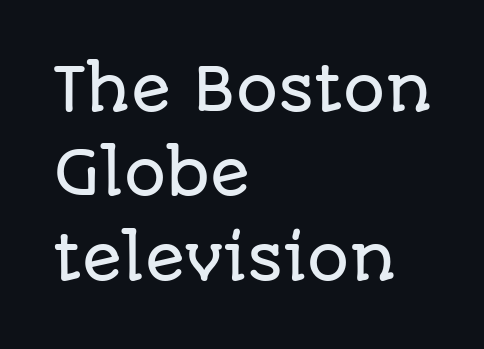
Q: Is the text italic (slanted)? A: No, it is upright.
Q: Is the typeface a serif or a sans-serif typeface? A: Sans-serif.
Q: Is the text underlined? A: No.
Q: How is the paragraph aligned? A: Left-aligned.
Q: Is the spacing between letters normal or unusually wide? A: Normal.
Q: Is the spacing between lines tight, normal or loose? A: Normal.
Q: Width (condensed, normal, or wide)? A: Normal.
Q: Stroke contrast? A: Low.
Q: x-height? A: Large.
Q: Monospaced? A: No.
